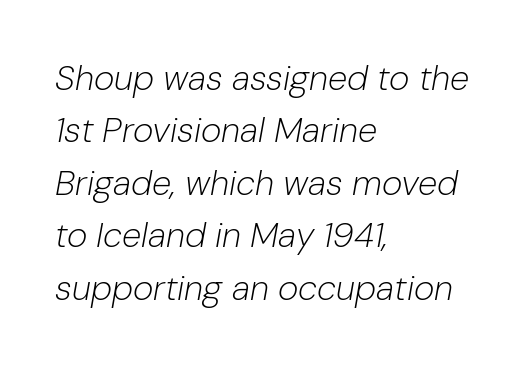
The image shows 35 px light type, italic (leaning right); set left-aligned, normal line spacing (1.5x), normal letter spacing, not underlined; low stroke contrast and a medium x-height.
